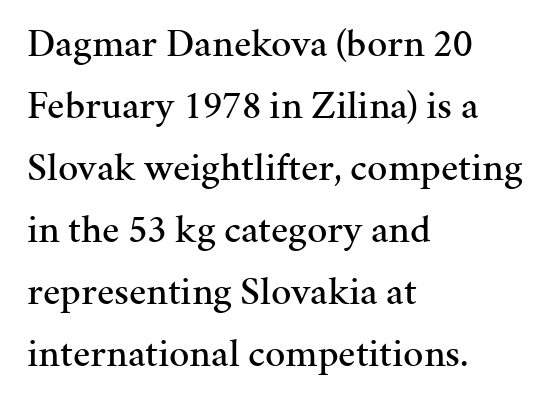
The image shows 40 px serif type, upright; set left-aligned, normal line spacing (1.55x), normal letter spacing, not underlined; medium stroke contrast and a medium x-height.
